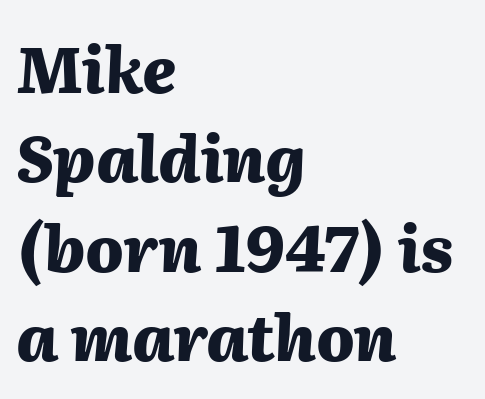
Q: Is the text bold? A: Yes.
Q: Is the text italic (slanted)? A: Yes, it leans right by about 2 degrees.
Q: Is the text underlined? A: No.
Q: How is the paragraph aligned? A: Left-aligned.
Q: Is the spacing between letters normal or unusually wide? A: Normal.
Q: Is the spacing between lines tight, normal or loose? A: Normal.
Q: Width (condensed, normal, or wide)? A: Normal.
Q: Stroke contrast? A: Medium.
Q: x-height? A: Medium.
Q: Monospaced? A: No.
